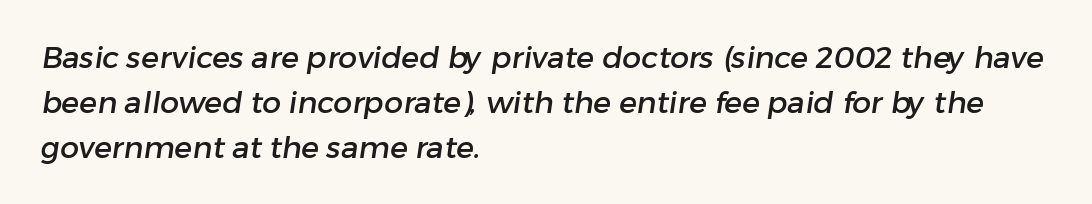
The image shows 30 px sans-serif type; set left-aligned, normal line spacing (1.5x), normal letter spacing, not underlined; low stroke contrast and a medium x-height.
